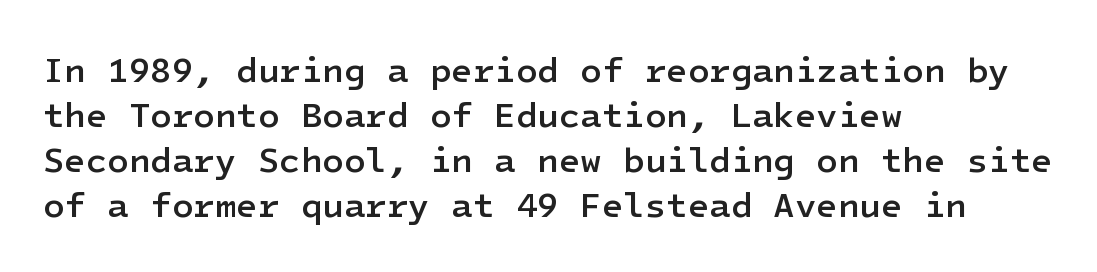
The image shows 35 px semibold sans-serif type, upright; set left-aligned, normal line spacing (1.29x), normal letter spacing, not underlined; low stroke contrast and a medium x-height.
